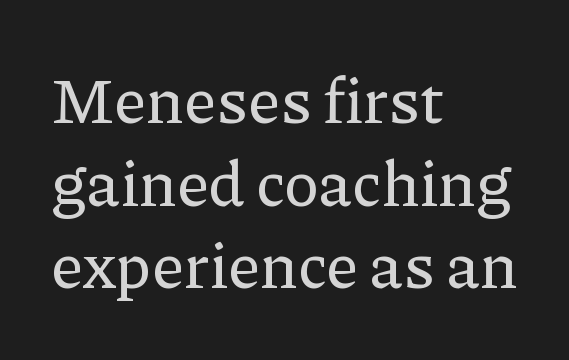
Unlike a clean sans, this face finishes its strokes with serifs. The gaps between neighbouring characters are ordinary and unremarkable. Upright lettering throughout. Proportional: the letters do not fall into vertical columns. The ragged edge is on the right, which tells us the setting is flush left. Beneath every word, the page is bare.
